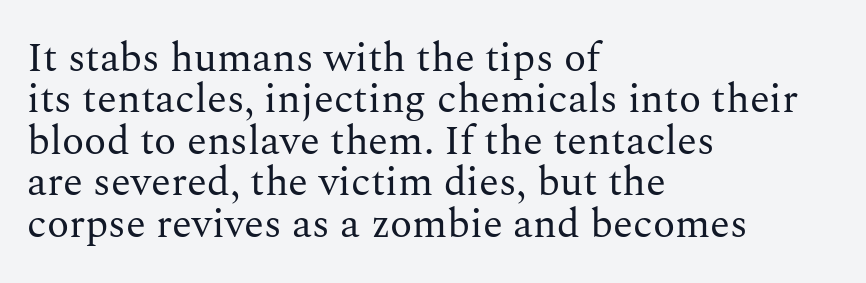
Q: Is the text bold? A: No.
Q: Is the text italic (slanted)? A: No, it is upright.
Q: Is the typeface a serif or a sans-serif typeface? A: Serif.
Q: Is the text underlined? A: No.
Q: How is the paragraph aligned? A: Left-aligned.
Q: Is the spacing between letters normal or unusually wide? A: Normal.
Q: Is the spacing between lines tight, normal or loose? A: Tight.
Q: Width (condensed, normal, or wide)? A: Normal.
Q: Stroke contrast? A: Medium.
Q: x-height? A: Medium.
Q: Monospaced? A: No.
